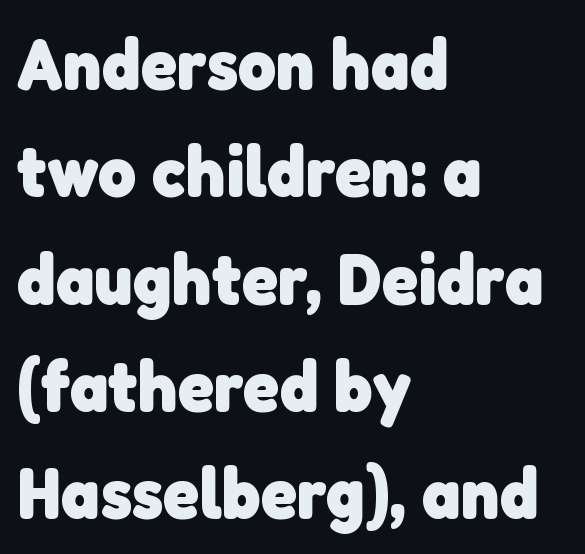
{"serif": "no", "bold": "yes", "weight": "heavy", "width": "normal", "stroke_contrast": "low", "x_height": "medium", "monospaced": "no", "underline": "no", "align": "left", "line_spacing": "normal", "line_spacing_ratio": 1.47, "letter_spacing": "normal", "letter_spacing_em": 0.0, "glyph_px": 73}
